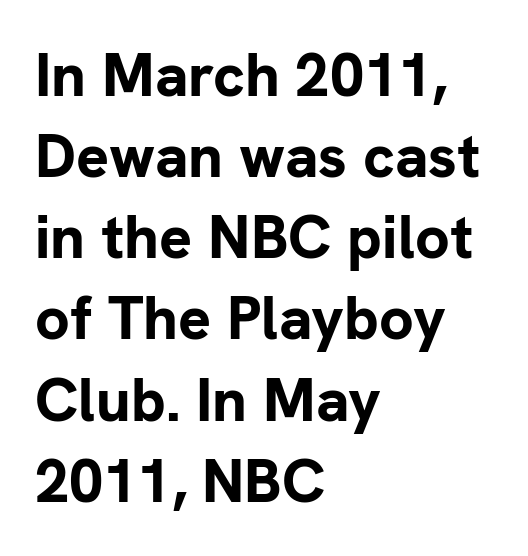
The image shows 61 px bold sans-serif type, upright; set left-aligned, normal line spacing (1.33x), normal letter spacing, not underlined; low stroke contrast and a medium x-height.
